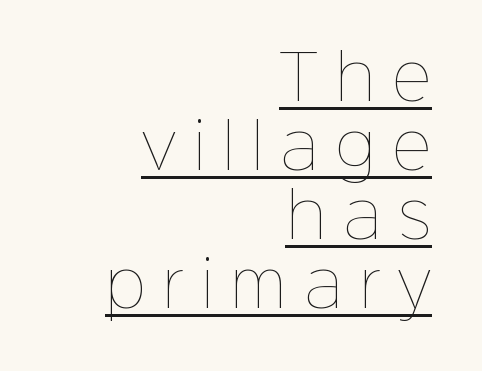
Q: Is the text bold? A: No.
Q: Is the text italic (slanted)? A: No, it is upright.
Q: Is the text underlined? A: Yes.
Q: How is the paragraph aligned? A: Right-aligned.
Q: Is the spacing between letters normal or unusually wide? A: Unusually wide.
Q: Is the spacing between lines tight, normal or loose? A: Tight.
Q: Width (condensed, normal, or wide)? A: Normal.
Q: Stroke contrast? A: Low.
Q: x-height? A: Medium.
Q: Monospaced? A: No.
